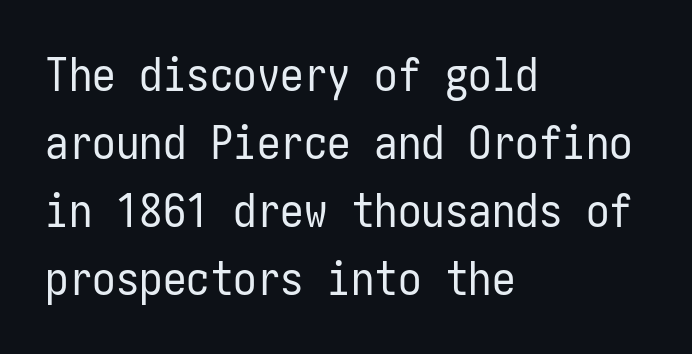
Q: Is the text bold? A: No.
Q: Is the text italic (slanted)? A: No, it is upright.
Q: Is the typeface a serif or a sans-serif typeface? A: Sans-serif.
Q: Is the text underlined? A: No.
Q: How is the paragraph aligned? A: Left-aligned.
Q: Is the spacing between letters normal or unusually wide? A: Normal.
Q: Is the spacing between lines tight, normal or loose? A: Normal.
Q: Width (condensed, normal, or wide)? A: Condensed.
Q: Stroke contrast? A: Low.
Q: x-height? A: Medium.
